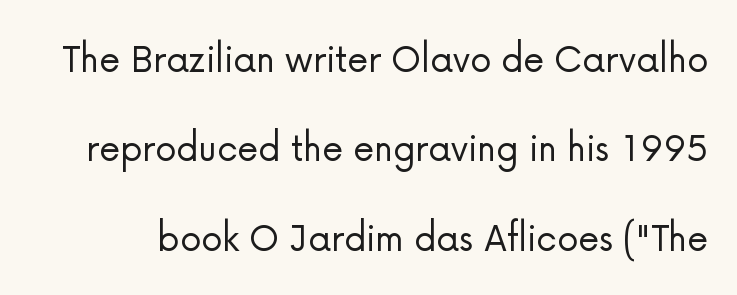
The image shows 43 px light sans-serif type, upright; set loose line spacing (2.08x), normal letter spacing, not underlined; low stroke contrast and a medium x-height.
